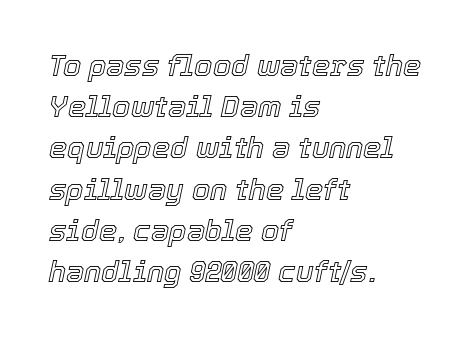
Q: Is the text italic (slanted)? A: Yes, it leans right by about 12 degrees.
Q: Is the text underlined? A: No.
Q: How is the paragraph aligned? A: Left-aligned.
Q: Is the spacing between letters normal or unusually wide? A: Normal.
Q: Is the spacing between lines tight, normal or loose? A: Normal.
Q: Width (condensed, normal, or wide)? A: Normal.
Q: x-height? A: Medium.
Q: Monospaced? A: No.
